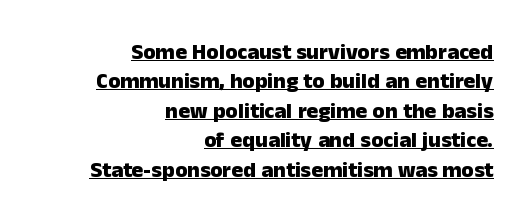
Q: Is the text bold? A: Yes.
Q: Is the text italic (slanted)? A: No, it is upright.
Q: Is the text underlined? A: Yes.
Q: How is the paragraph aligned? A: Right-aligned.
Q: Is the spacing between letters normal or unusually wide? A: Normal.
Q: Is the spacing between lines tight, normal or loose? A: Normal.
